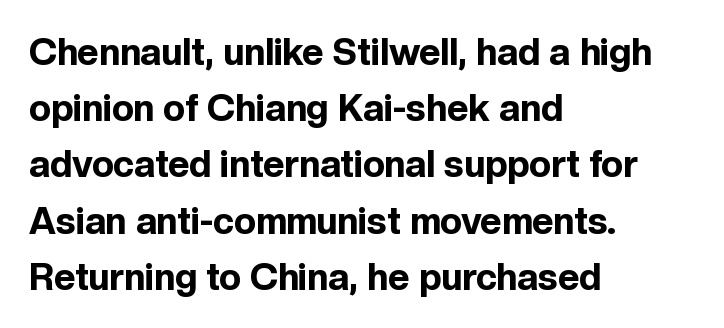
{"serif": "no", "italic": "no", "bold": "yes", "weight": "bold", "width": "normal", "x_height": "medium", "monospaced": "no", "underline": "no", "align": "left", "line_spacing": "normal", "line_spacing_ratio": 1.52, "letter_spacing": "normal", "letter_spacing_em": 0.0, "glyph_px": 37}
